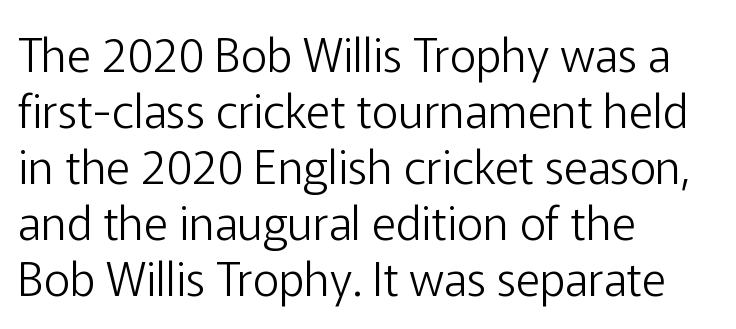
Q: Is the text bold? A: No.
Q: Is the text italic (slanted)? A: No, it is upright.
Q: Is the typeface a serif or a sans-serif typeface? A: Sans-serif.
Q: Is the text underlined? A: No.
Q: How is the paragraph aligned? A: Left-aligned.
Q: Is the spacing between letters normal or unusually wide? A: Normal.
Q: Width (condensed, normal, or wide)? A: Normal.
Q: Stroke contrast? A: Low.
Q: x-height? A: Medium.
Q: Monospaced? A: No.
